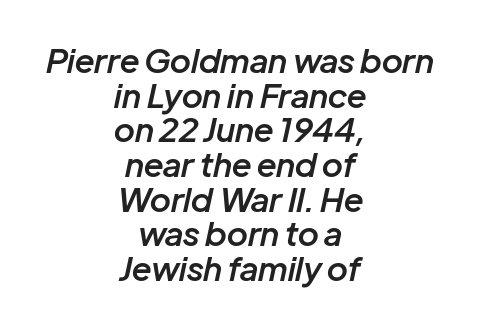
The image shows 33 px semibold type, italic (leaning right); set centered, tight line spacing (1.05x), normal letter spacing, not underlined; low stroke contrast and a medium x-height.
